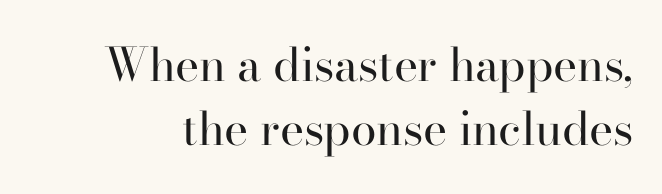
The image shows 46 px regular-weight serif type, upright; set normal line spacing (1.4x), normal letter spacing, not underlined; high stroke contrast and a small x-height.
